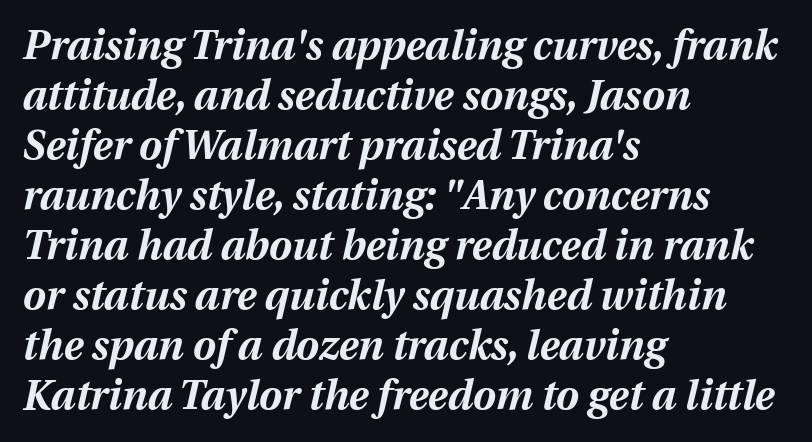
Q: Is the text bold? A: Yes.
Q: Is the text italic (slanted)? A: Yes, it leans right by about 12 degrees.
Q: Is the text underlined? A: No.
Q: How is the paragraph aligned? A: Left-aligned.
Q: Is the spacing between letters normal or unusually wide? A: Normal.
Q: Width (condensed, normal, or wide)? A: Normal.
Q: Stroke contrast? A: Medium.
Q: x-height? A: Medium.
Q: Monospaced? A: No.
